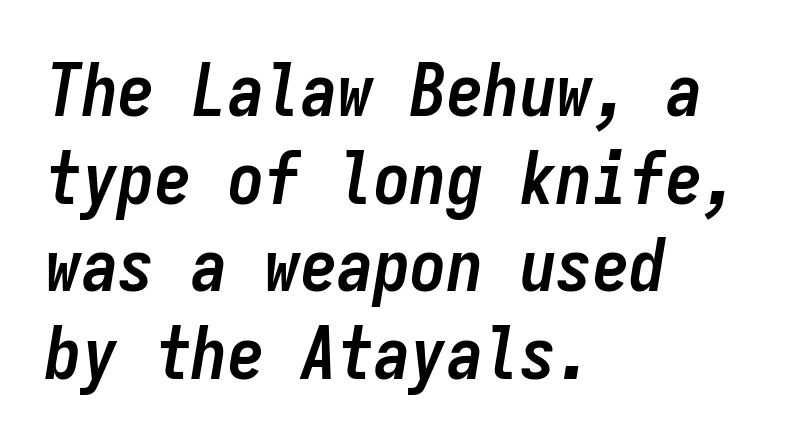
Q: Is the text bold? A: Yes.
Q: Is the text italic (slanted)? A: Yes, it leans right by about 9 degrees.
Q: Is the text underlined? A: No.
Q: How is the paragraph aligned? A: Left-aligned.
Q: Is the spacing between letters normal or unusually wide? A: Normal.
Q: Width (condensed, normal, or wide)? A: Condensed.
Q: Stroke contrast? A: Low.
Q: x-height? A: Medium.
Q: Monospaced? A: Yes.
